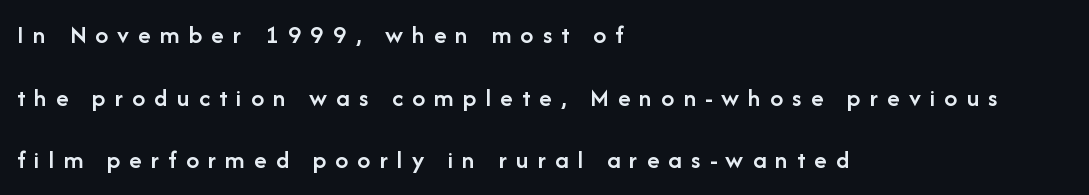
The image shows 26 px text type, upright; set left-aligned, loose line spacing (2.41x), unusually wide letter spacing (+0.35 em), not underlined.
